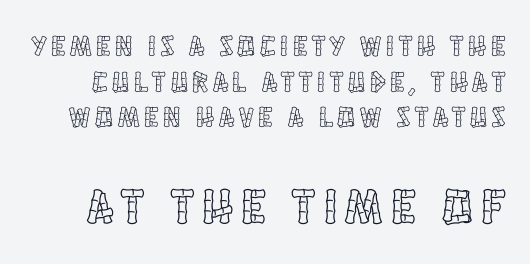
The image shows 50 px condensed type, upright; set line spacing 1.23x, not underlined; the second (bottom) block is 1.72x larger; a large x-height.
